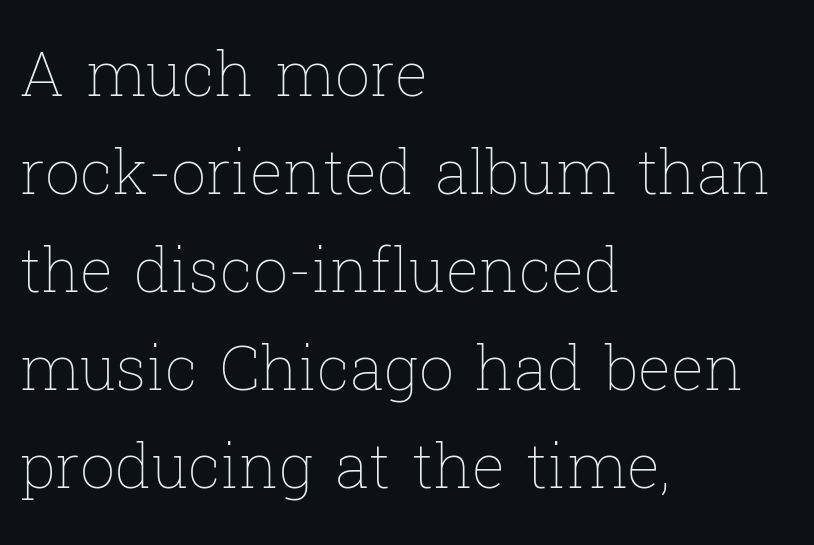
The image shows 62 px thin type, upright; set left-aligned, normal line spacing (1.58x), normal letter spacing, not underlined; low stroke contrast and a medium x-height.
